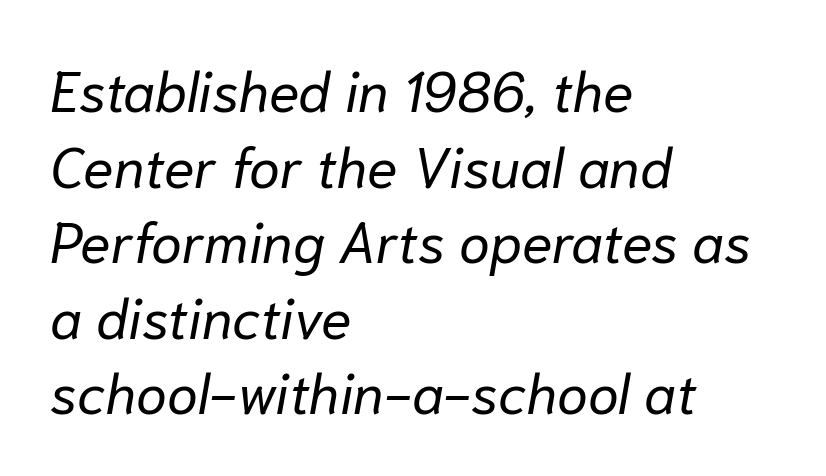
{"italic": "yes", "lean": "right", "slant_degrees": 10, "bold": "no", "weight": "regular", "width": "normal", "stroke_contrast": "low", "x_height": "medium", "monospaced": "no", "underline": "no", "align": "left", "line_spacing": "normal", "line_spacing_ratio": 1.35, "letter_spacing": "normal", "letter_spacing_em": 0.0, "glyph_px": 56}
